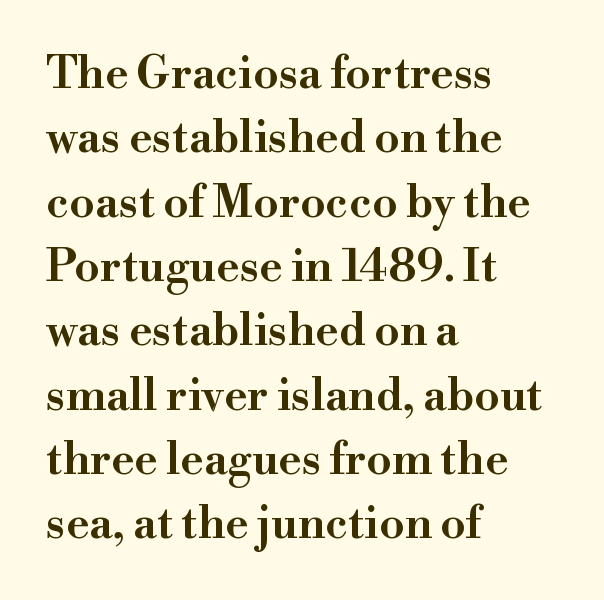
You can tell it's not italic because the verticals are truly vertical. Line beginnings align vertically; line endings do not. This rendering leaves character spacing at its baseline value. Notice how descenders clear the ascenders below comfortably — that's standard leading. Are there feet on the stems? There are — it's a serif. Plain, unruled lines of type.
